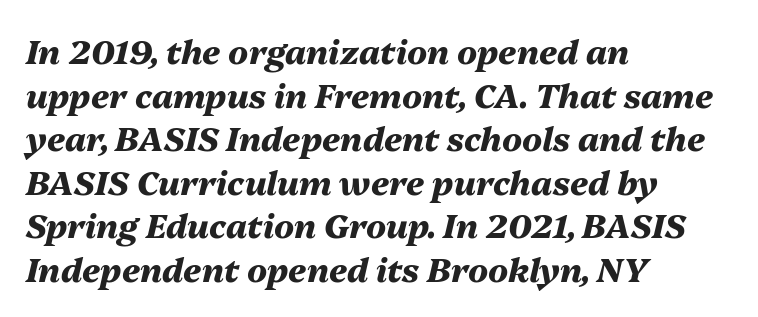
{"italic": "yes", "lean": "right", "slant_degrees": 13, "bold": "yes", "weight": "heavy", "width": "normal", "stroke_contrast": "medium", "x_height": "medium", "monospaced": "no", "underline": "no", "align": "left", "line_spacing": "normal", "line_spacing_ratio": 1.32, "letter_spacing": "normal", "letter_spacing_em": 0.0, "glyph_px": 33}
